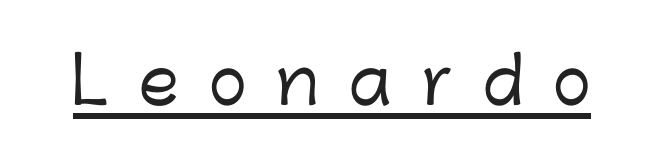
The image shows 64 px sans-serif type, upright; set unusually wide letter spacing (+0.47 em), underlined; low stroke contrast and a medium x-height.
